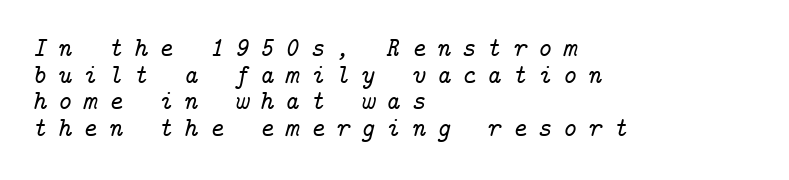
{"italic": "yes", "lean": "right", "slant_degrees": 14, "underline": "no", "align": "left", "line_spacing": "tight", "line_spacing_ratio": 0.99, "letter_spacing": "wide", "letter_spacing_em": 0.41, "glyph_px": 27}
